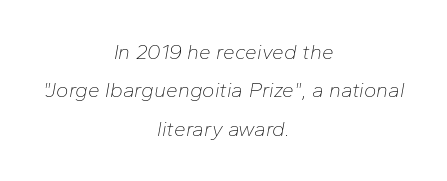
The image shows 21 px text type, italic (leaning right); set centered, line spacing 1.83x, normal letter spacing, not underlined.
